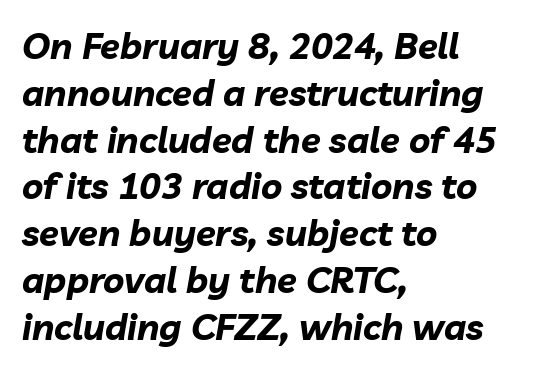
{"italic": "yes", "lean": "right", "slant_degrees": 10, "bold": "yes", "weight": "bold", "width": "normal", "stroke_contrast": "low", "x_height": "medium", "monospaced": "no", "underline": "no", "align": "left", "line_spacing": "normal", "line_spacing_ratio": 1.3, "letter_spacing": "normal", "letter_spacing_em": 0.0, "glyph_px": 36}
